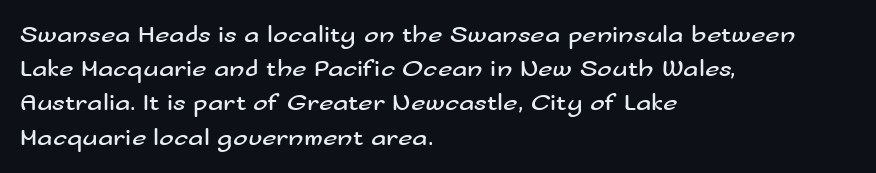
The image shows 25 px text type, upright; set left-aligned, normal line spacing (1.37x), normal letter spacing, not underlined.
